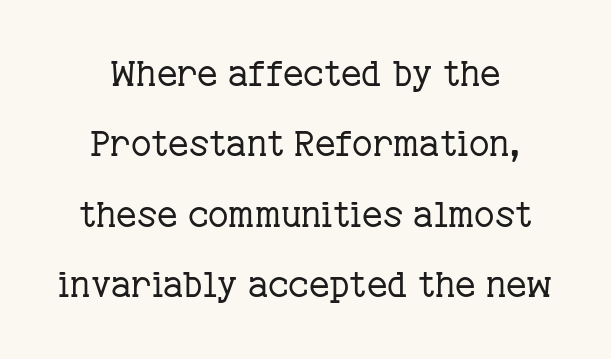
Q: Is the text bold? A: No.
Q: Is the text italic (slanted)? A: No, it is upright.
Q: Is the typeface a serif or a sans-serif typeface? A: Serif.
Q: Is the text underlined? A: No.
Q: Is the spacing between letters normal or unusually wide? A: Normal.
Q: Is the spacing between lines tight, normal or loose? A: Loose.
Q: Width (condensed, normal, or wide)? A: Normal.
Q: Stroke contrast? A: Low.
Q: x-height? A: Medium.
Q: Monospaced? A: No.
